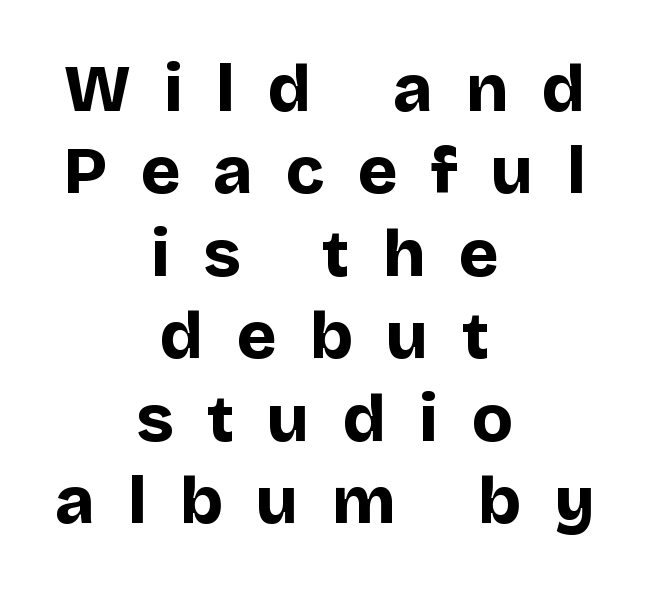
Q: Is the text bold? A: Yes.
Q: Is the text italic (slanted)? A: No, it is upright.
Q: Is the typeface a serif or a sans-serif typeface? A: Sans-serif.
Q: Is the text underlined? A: No.
Q: How is the paragraph aligned? A: Centered.
Q: Is the spacing between letters normal or unusually wide? A: Unusually wide.
Q: Width (condensed, normal, or wide)? A: Normal.
Q: Stroke contrast? A: Low.
Q: x-height? A: Large.
Q: Monospaced? A: No.
